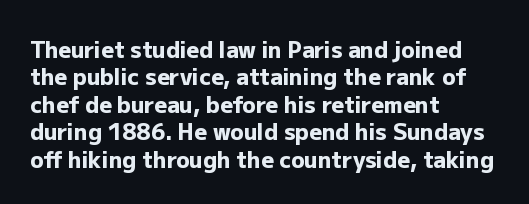
Q: Is the text bold? A: Yes.
Q: Is the text italic (slanted)? A: No, it is upright.
Q: Is the text underlined? A: No.
Q: How is the paragraph aligned? A: Left-aligned.
Q: Is the spacing between letters normal or unusually wide? A: Normal.
Q: Is the spacing between lines tight, normal or loose? A: Normal.
